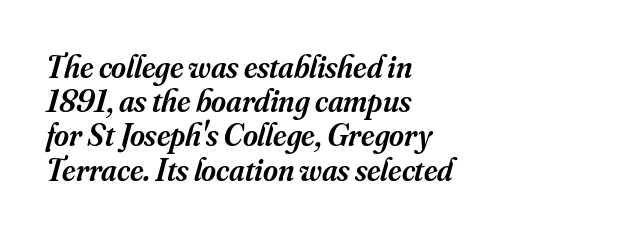
The image shows 32 px semibold serif type, italic (leaning right); set left-aligned, tight line spacing (1.07x), normal letter spacing, not underlined; medium stroke contrast and a small x-height.
